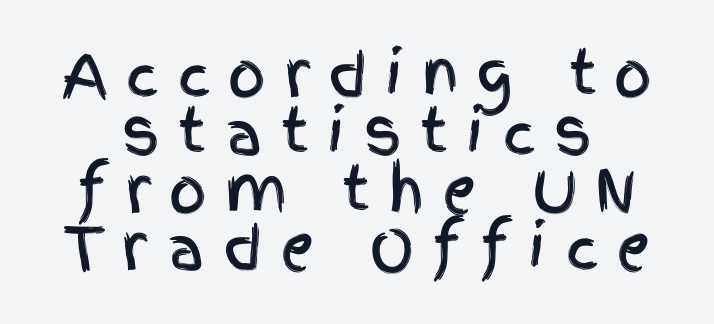
Q: Is the text italic (slanted)? A: No, it is upright.
Q: Is the typeface a serif or a sans-serif typeface? A: Sans-serif.
Q: Is the text underlined? A: No.
Q: Is the spacing between letters normal or unusually wide? A: Unusually wide.
Q: Is the spacing between lines tight, normal or loose? A: Tight.
Q: Width (condensed, normal, or wide)? A: Condensed.
Q: x-height? A: Large.
Q: Monospaced? A: No.
